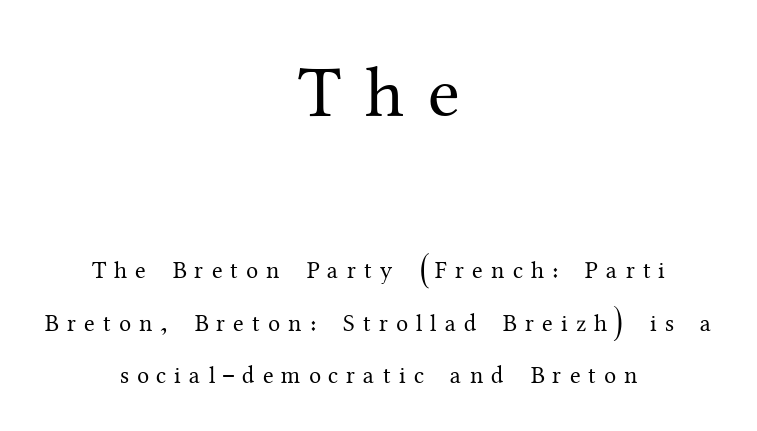
{"serif": "yes", "italic": "no", "bold": "no", "weight": "regular", "width": "normal", "stroke_contrast": "medium", "x_height": "medium", "monospaced": "no", "underline": "no", "align": "center", "line_spacing": "loose", "line_spacing_ratio": 2.19, "letter_spacing": "wide", "letter_spacing_em": 0.34, "larger_block": "first", "size_ratio": 3.0, "glyph_px": 72}
